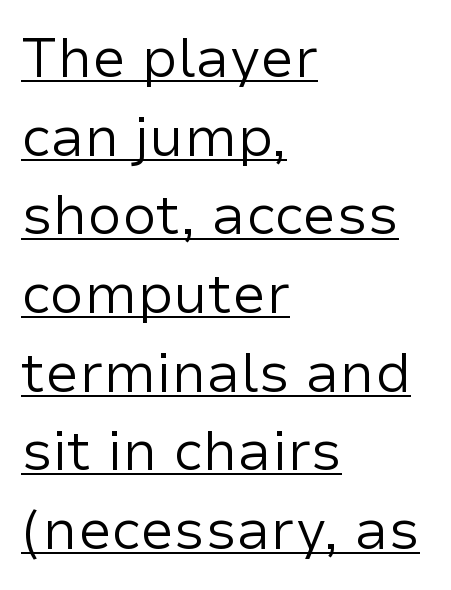
The image shows 55 px regular-weight sans-serif type, upright; set left-aligned, normal line spacing (1.43x), normal letter spacing, underlined; low stroke contrast and a medium x-height.
